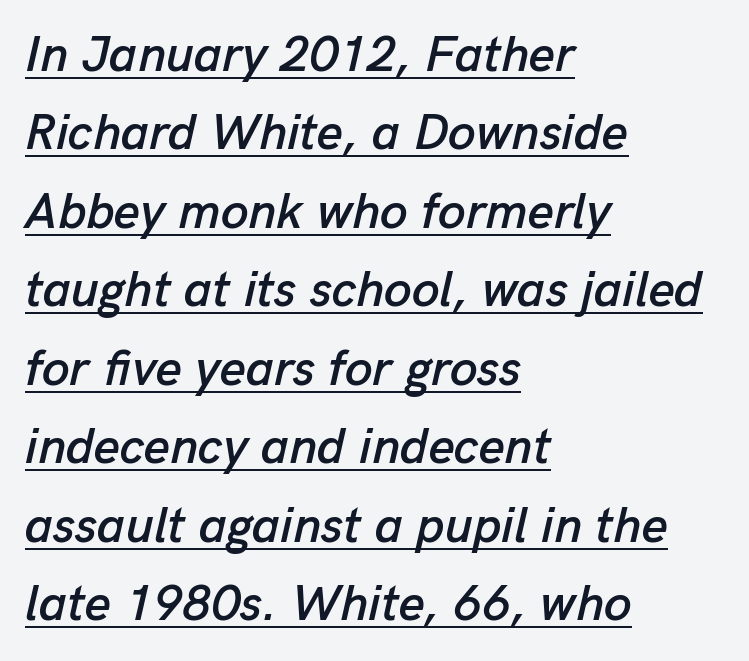
A typesetter would mark this as italic. Characters follow at the spacing the type designer built in. The setting favours the left margin, as ordinary paragraphs usually do. Note the varied advance widths — an 'i' is clearly narrower than an 'm'.
